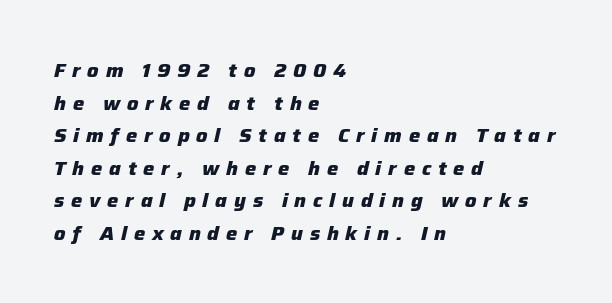
{"italic": "yes", "lean": "right", "slant_degrees": 12, "bold": "yes", "underline": "no", "align": "left", "line_spacing": "normal", "line_spacing_ratio": 1.63, "letter_spacing": "wide", "letter_spacing_em": 0.34, "glyph_px": 20}
